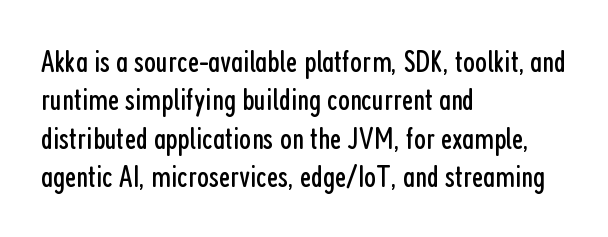
Q: Is the text bold? A: No.
Q: Is the text italic (slanted)? A: No, it is upright.
Q: Is the typeface a serif or a sans-serif typeface? A: Sans-serif.
Q: Is the text underlined? A: No.
Q: How is the paragraph aligned? A: Left-aligned.
Q: Is the spacing between letters normal or unusually wide? A: Normal.
Q: Width (condensed, normal, or wide)? A: Condensed.
Q: Stroke contrast? A: Low.
Q: x-height? A: Medium.
Q: Monospaced? A: No.
